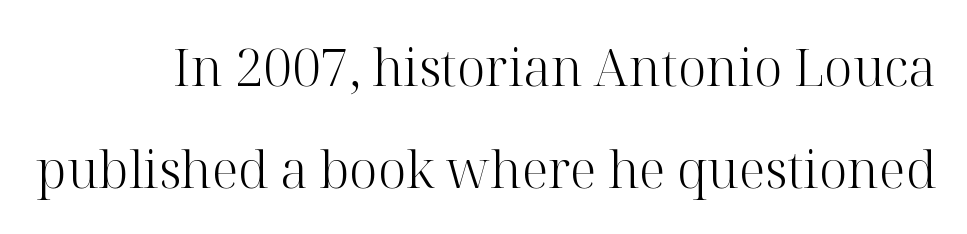
{"serif": "yes", "italic": "no", "bold": "no", "weight": "light", "width": "normal", "stroke_contrast": "high", "x_height": "medium", "monospaced": "no", "underline": "no", "line_spacing": "loose", "line_spacing_ratio": 2.0, "letter_spacing": "normal", "letter_spacing_em": 0.0, "glyph_px": 51}
